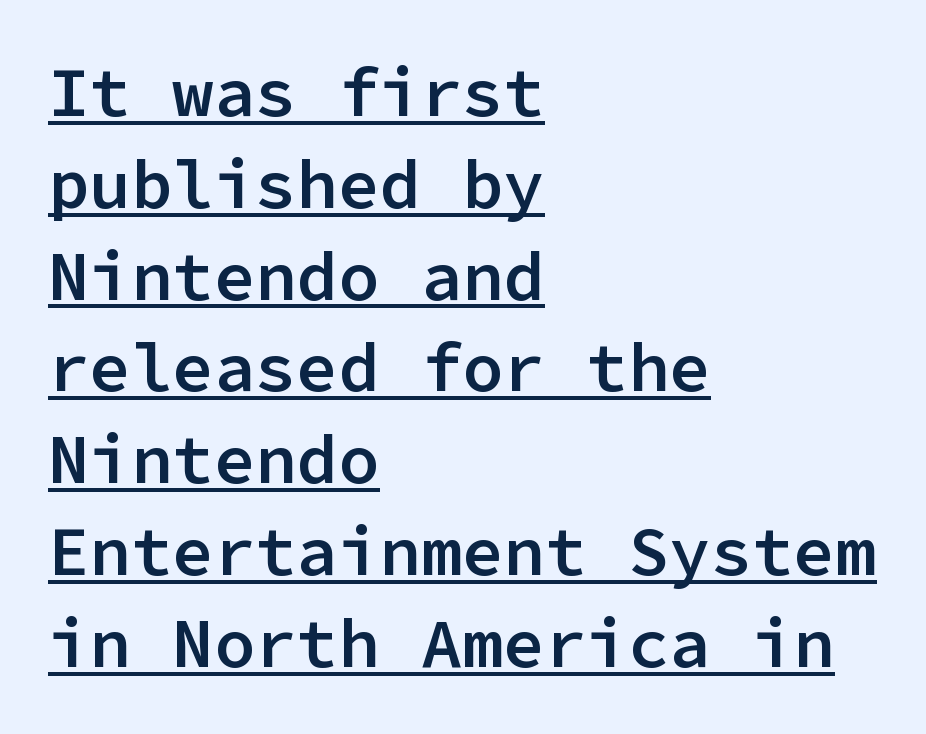
{"serif": "no", "italic": "no", "bold": "semi", "weight": "semibold", "width": "normal", "stroke_contrast": "low", "x_height": "medium", "monospaced": "yes", "underline": "yes", "align": "left", "line_spacing": "normal", "line_spacing_ratio": 1.33, "letter_spacing": "normal", "letter_spacing_em": 0.0, "glyph_px": 69}
